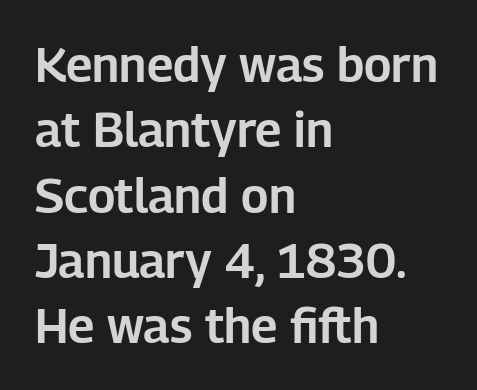
The image shows 48 px sans-serif type, upright; set left-aligned, normal line spacing (1.36x), normal letter spacing, not underlined; low stroke contrast and a medium x-height.
